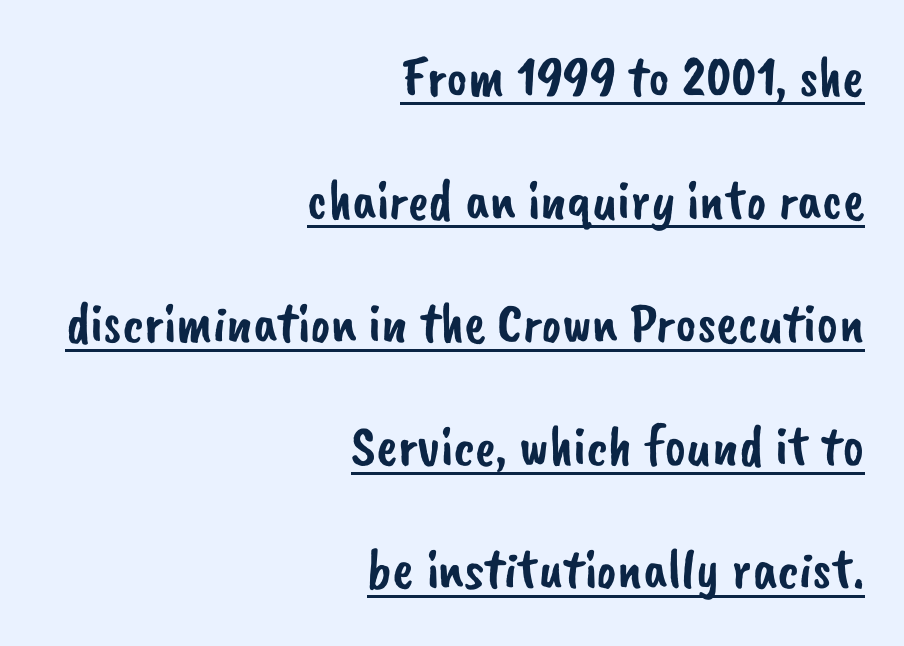
{"serif": "no", "width": "normal", "stroke_contrast": "low", "x_height": "small", "monospaced": "no", "underline": "yes", "align": "right", "line_spacing": "loose", "line_spacing_ratio": 2.16, "letter_spacing": "normal", "letter_spacing_em": 0.0, "glyph_px": 57}
